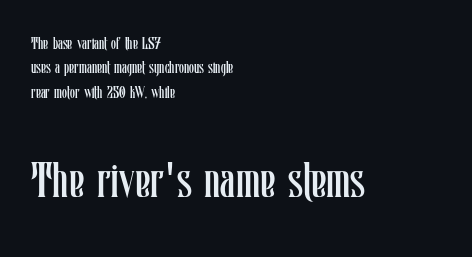
Q: Is the text bold? A: No.
Q: Is the text italic (slanted)? A: No, it is upright.
Q: Is the text underlined? A: No.
Q: How is the paragraph aligned? A: Left-aligned.
Q: Is the spacing between letters normal or unusually wide? A: Normal.
Q: Is the spacing between lines tight, normal or loose? A: Normal.
Q: Which block of text is set in a larger size, the first (top) or the second (bottom)? A: The second (bottom) one.
Q: Width (condensed, normal, or wide)? A: Condensed.
Q: Stroke contrast? A: Low.
Q: x-height? A: Medium.
Q: Monospaced? A: No.
